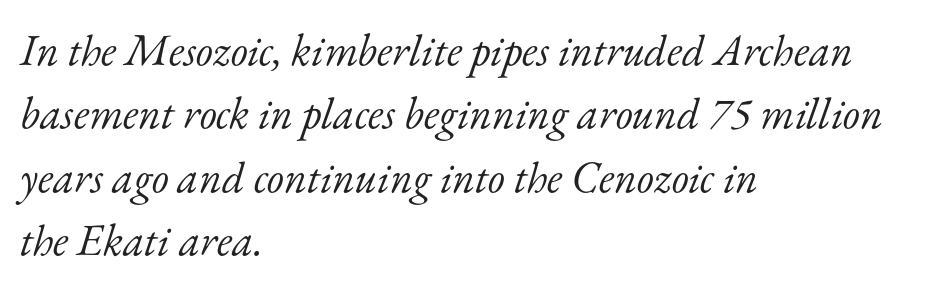
The setting favours the left margin, as ordinary paragraphs usually do. Horizontal bands of white between lines are of average thickness. Unlike a clean sans, this face finishes its strokes with serifs. The string is rendered with underlining switched off.
